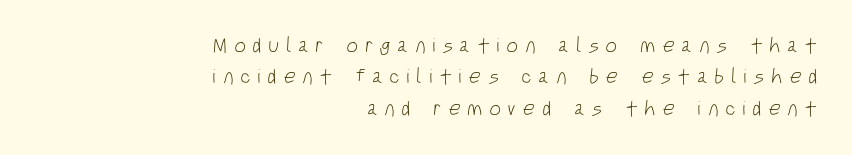
{"bold": "no", "underline": "no", "align": "right", "line_spacing": "normal", "line_spacing_ratio": 1.5, "letter_spacing": "wide", "letter_spacing_em": 0.32, "glyph_px": 21}
